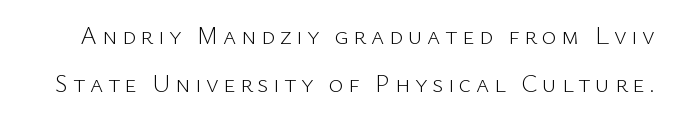
The image shows 25 px text type, upright; set loose line spacing (1.92x), not underlined.
